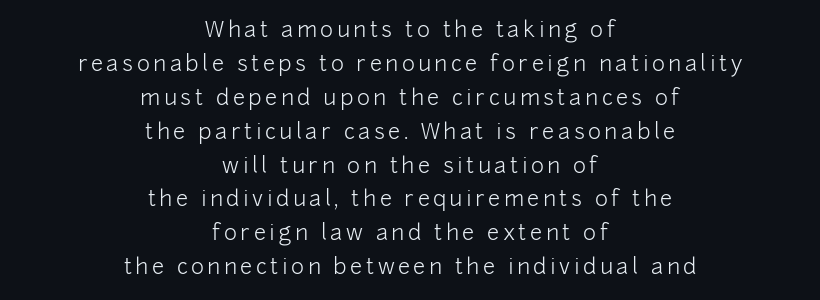
{"italic": "no", "bold": "no", "underline": "no", "align": "center", "line_spacing": "normal", "line_spacing_ratio": 1.54, "glyph_px": 22}
